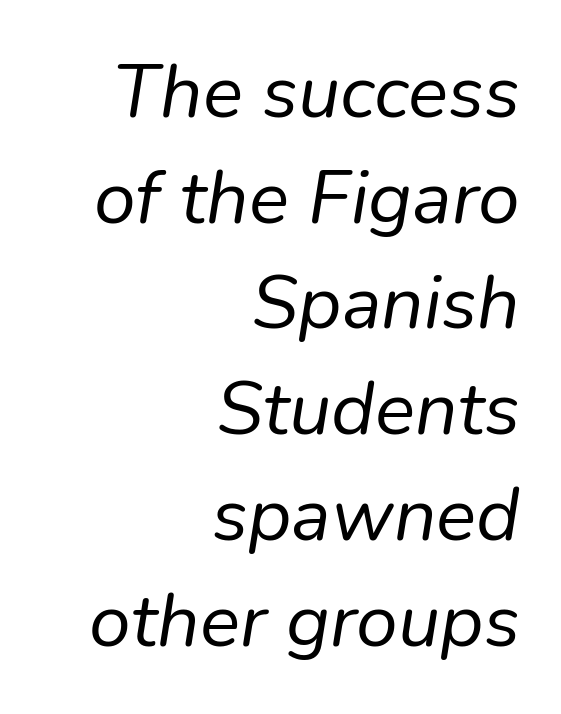
The image shows 75 px regular-weight type, italic (leaning right); set right-aligned, normal line spacing (1.41x), normal letter spacing, not underlined; low stroke contrast and a medium x-height.
